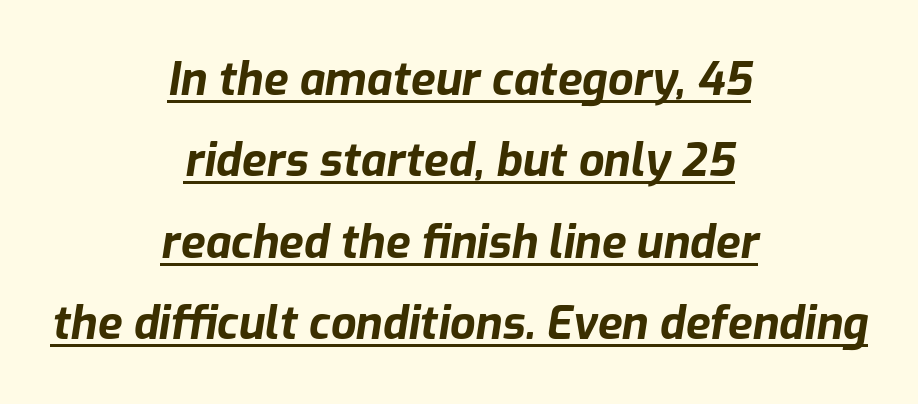
Spacing verdict: proportional, widths tailored to each character. Look at the stroke-to-counter ratio: heavy, a bold. The paragraph shown floats in the horizontal middle. A typographer would call this underscored text. Nothing unusual about the tracking: characters are spaced as the font intends. This sample uses an oblique cut, with every glyph tilted off the vertical.
